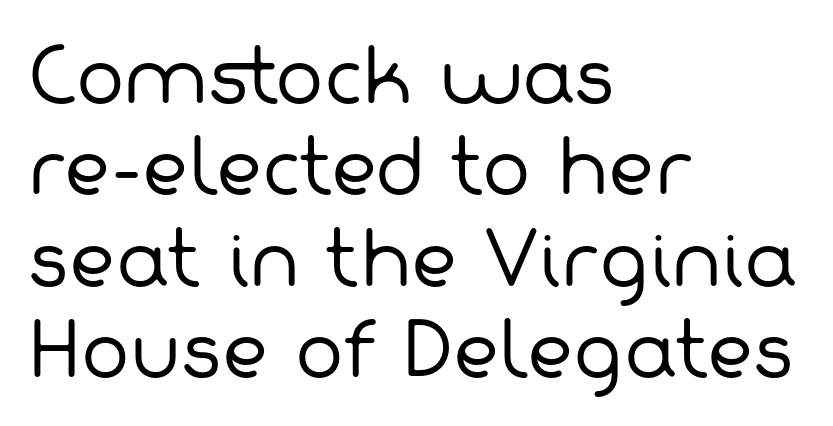
Q: Is the text bold? A: No.
Q: Is the typeface a serif or a sans-serif typeface? A: Sans-serif.
Q: Is the text underlined? A: No.
Q: How is the paragraph aligned? A: Left-aligned.
Q: Is the spacing between letters normal or unusually wide? A: Normal.
Q: Is the spacing between lines tight, normal or loose? A: Normal.
Q: Width (condensed, normal, or wide)? A: Normal.
Q: Stroke contrast? A: Low.
Q: x-height? A: Medium.
Q: Monospaced? A: No.
